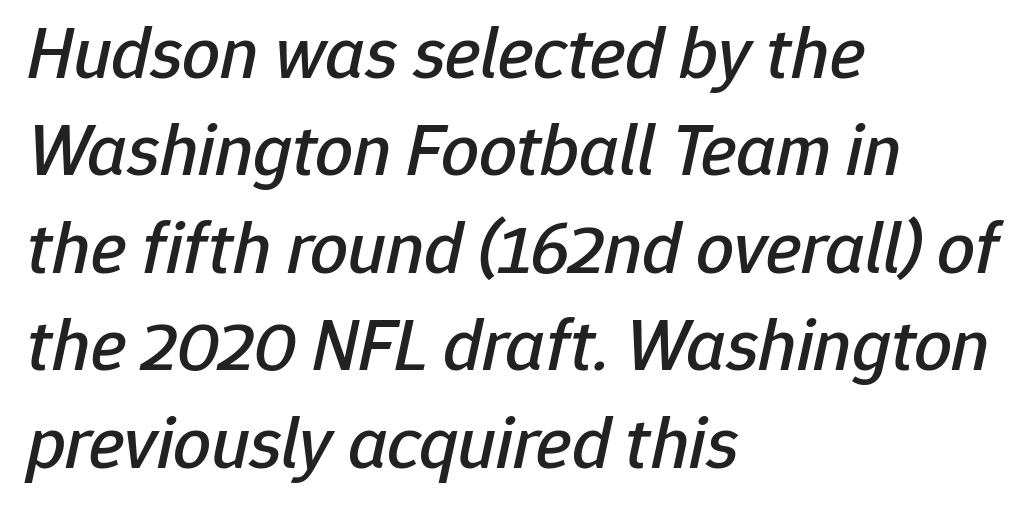
Q: Is the text italic (slanted)? A: Yes, it leans right by about 12 degrees.
Q: Is the text underlined? A: No.
Q: How is the paragraph aligned? A: Left-aligned.
Q: Is the spacing between letters normal or unusually wide? A: Normal.
Q: Is the spacing between lines tight, normal or loose? A: Normal.
Q: Width (condensed, normal, or wide)? A: Normal.
Q: Stroke contrast? A: Low.
Q: x-height? A: Medium.
Q: Monospaced? A: No.
